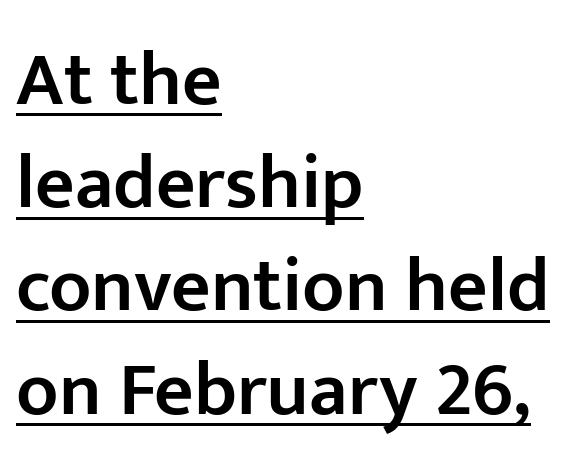
Q: Is the text bold? A: Semi-bold.
Q: Is the text italic (slanted)? A: No, it is upright.
Q: Is the typeface a serif or a sans-serif typeface? A: Sans-serif.
Q: Is the text underlined? A: Yes.
Q: How is the paragraph aligned? A: Left-aligned.
Q: Is the spacing between letters normal or unusually wide? A: Normal.
Q: Is the spacing between lines tight, normal or loose? A: Normal.
Q: Width (condensed, normal, or wide)? A: Normal.
Q: Stroke contrast? A: Low.
Q: x-height? A: Medium.
Q: Monospaced? A: No.
